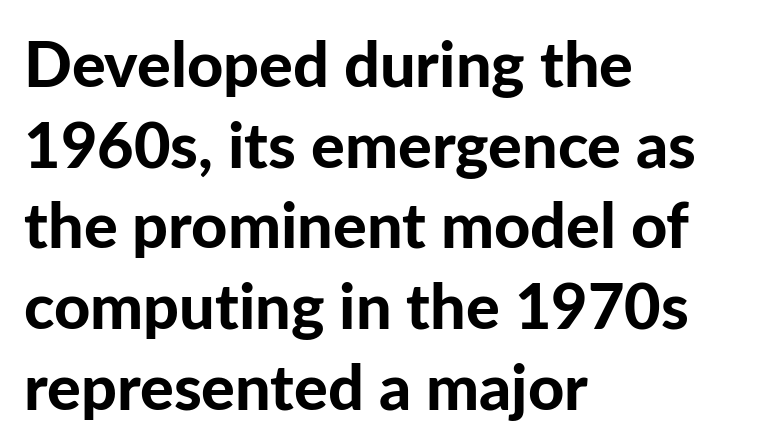
The specimen omits any rule beneath the text block's lines. Does the weight exceed regular? Yes, all the way to bold. These lines are rendered in a variable-pitch font. Grotesque or geometric, the face here clearly has no serifs. Letter spacing: default.
